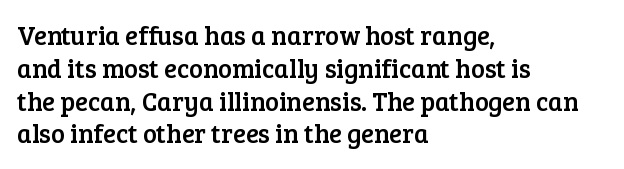
Each new line begins a customary step beneath the previous one. The passage shown is not underscored anywhere. Unlike italic type, these characters show no tilt at all. Casual observation: everything's shoved over to the left.
